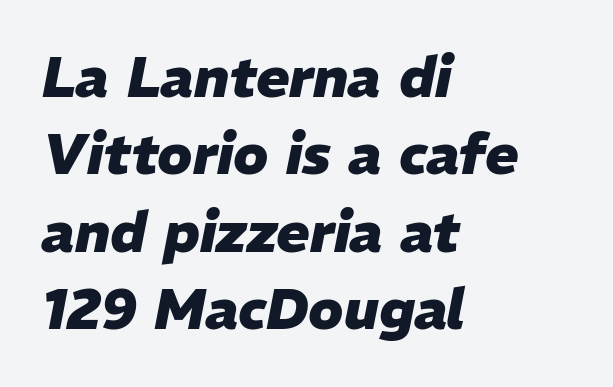
Q: Is the text bold? A: Yes.
Q: Is the text italic (slanted)? A: Yes, it leans right by about 11 degrees.
Q: Is the text underlined? A: No.
Q: How is the paragraph aligned? A: Left-aligned.
Q: Is the spacing between letters normal or unusually wide? A: Normal.
Q: Is the spacing between lines tight, normal or loose? A: Normal.
Q: Width (condensed, normal, or wide)? A: Normal.
Q: Stroke contrast? A: Low.
Q: x-height? A: Medium.
Q: Monospaced? A: No.
